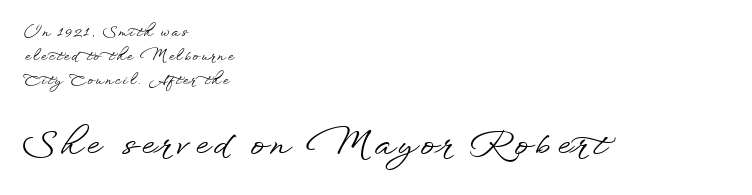
The image shows 34 px wide sans-serif type; set left-aligned, line spacing 1.71x, not underlined; the second (bottom) block is 2.43x larger; low stroke contrast and a small x-height.
